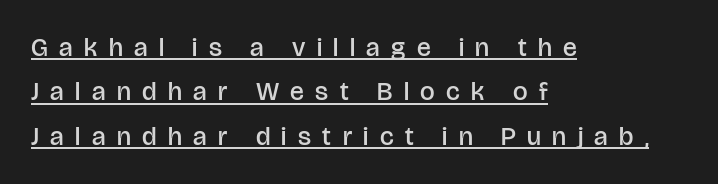
Tracking here is generous; glyphs stand well apart from one another. The rag falls on the right side of this text block. Students, observe the line beneath the letters — that is underlining. Typesetter's note: demi weight, one step under bold. It's the straight-up-and-down kind of type.
